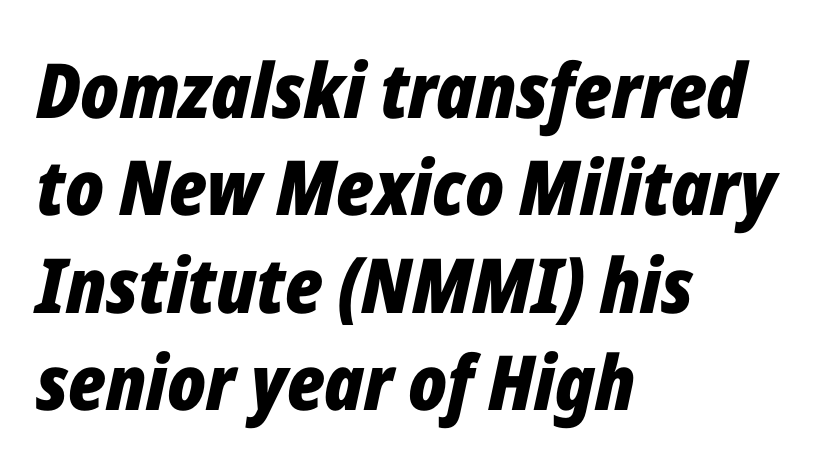
The letters are slanted; this is an italic face. This block has exactly the height ordinary leading produces. Short and long lines alike share a common starting point at left. Short note: letters normally spaced. These lines are rendered in a variable-pitch font. Nobody drew a line under any word here.
